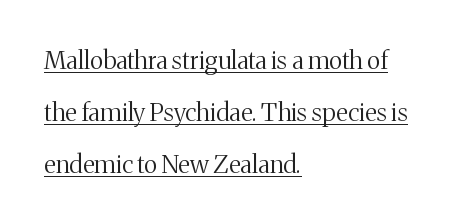
{"italic": "no", "bold": "no", "underline": "yes", "align": "left", "line_spacing": "loose", "line_spacing_ratio": 2.08, "letter_spacing": "normal", "letter_spacing_em": 0.0, "glyph_px": 25}
